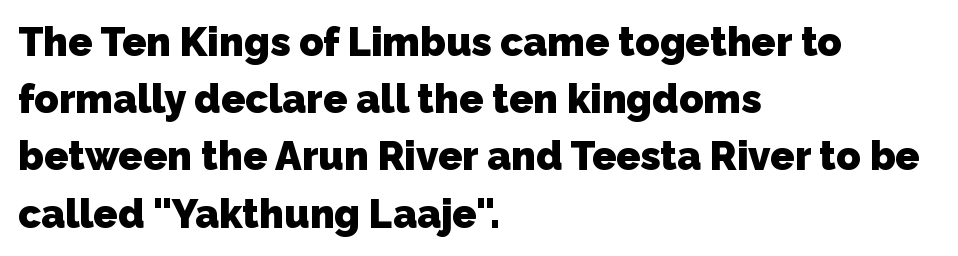
Q: Is the text bold? A: Yes.
Q: Is the typeface a serif or a sans-serif typeface? A: Sans-serif.
Q: Is the text underlined? A: No.
Q: How is the paragraph aligned? A: Left-aligned.
Q: Is the spacing between letters normal or unusually wide? A: Normal.
Q: Is the spacing between lines tight, normal or loose? A: Normal.
Q: Width (condensed, normal, or wide)? A: Normal.
Q: Stroke contrast? A: Low.
Q: x-height? A: Medium.
Q: Monospaced? A: No.
